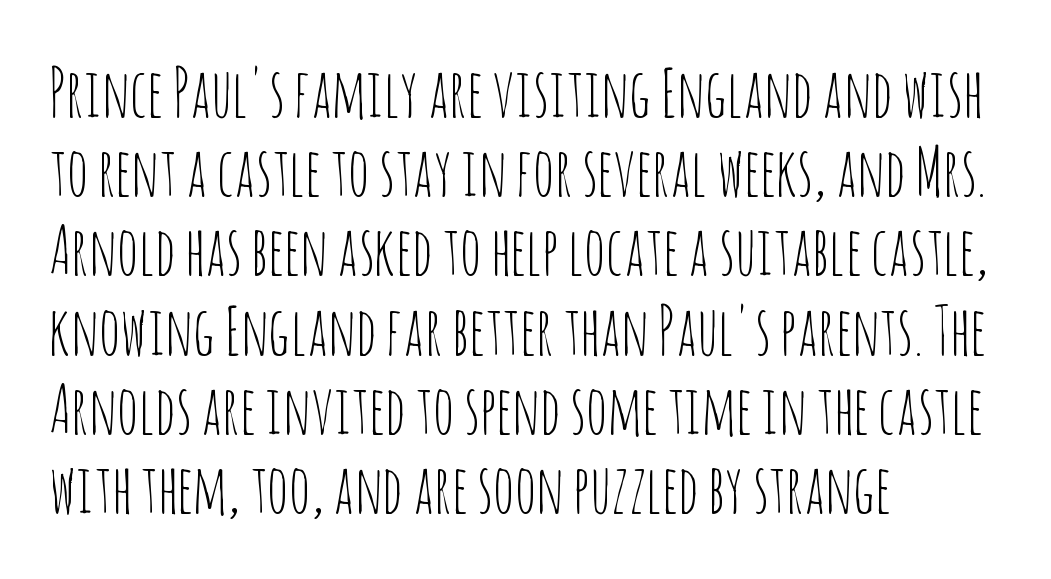
Heaviness? Minimal to ordinary, like unemphasized prose. The lettering stays uniformly vertical, giving the passage a roman look. The line texture is even and compact thanks to regular tracking. You can tell from the bare stems that sans-serif type was used. Character widths vary here, with narrow letters taking less room than wide ones. No word sits above an underline.
